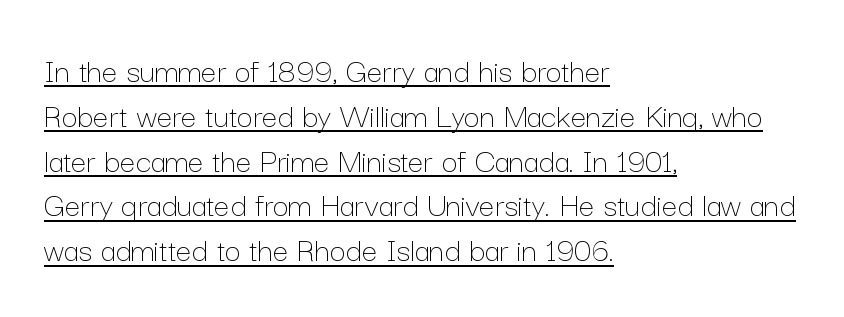
The image shows 35 px thin type, upright; set left-aligned, normal line spacing (1.28x), normal letter spacing, underlined; low stroke contrast and a medium x-height.
